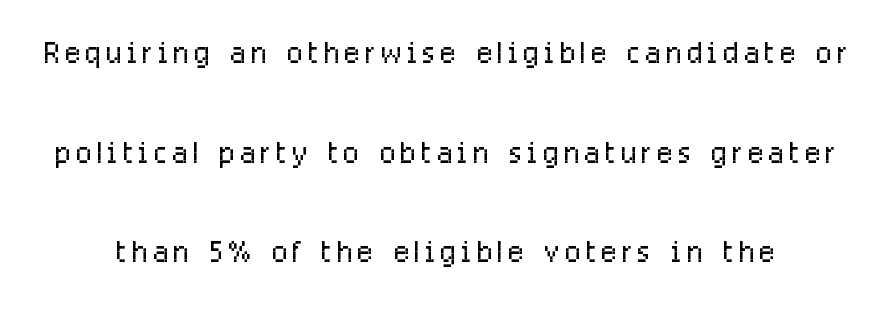
Posture: vertical. The typesetting does not lean heavy: it is not bold. One glance says open: line gaps are wider than usual. The foot of each line stays bare and open. Proportional: the letters do not fall into vertical columns.
